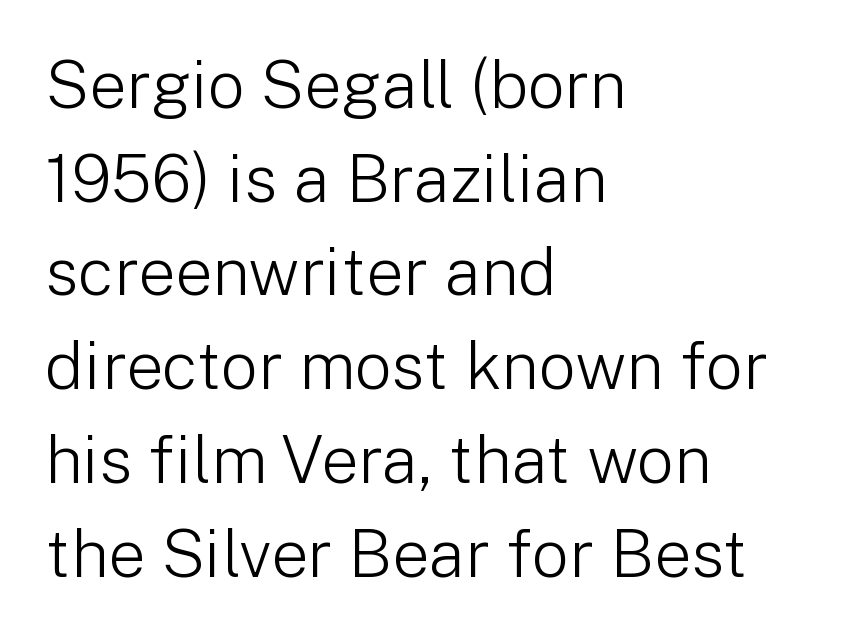
In terms of leading, this rendering sits right in the middle. Has an underline been added? It has not. Serifs: no, the terminals of the letterforms are clean. Reading down the block, your eye returns to a fixed left position each line.
